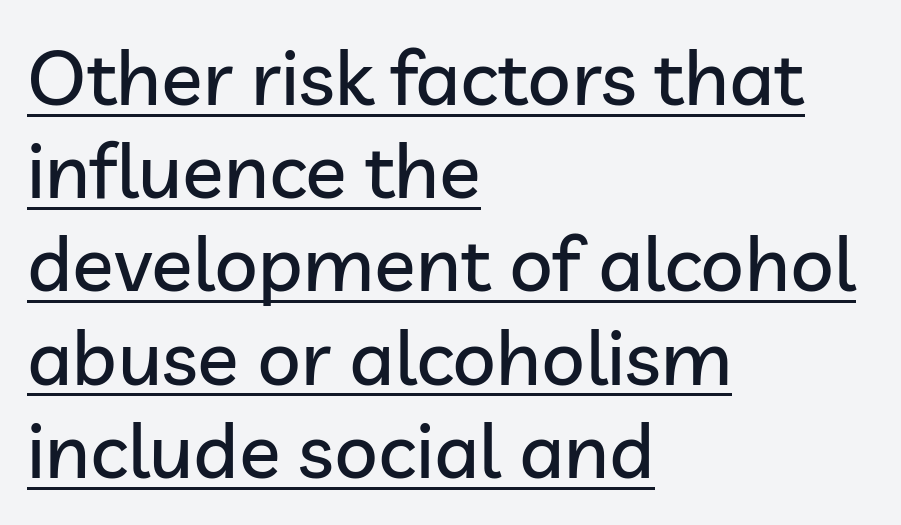
{"serif": "no", "italic": "no", "width": "normal", "stroke_contrast": "low", "x_height": "medium", "monospaced": "no", "underline": "yes", "align": "left", "line_spacing_ratio": 1.21, "letter_spacing": "normal", "letter_spacing_em": 0.0, "glyph_px": 77}
